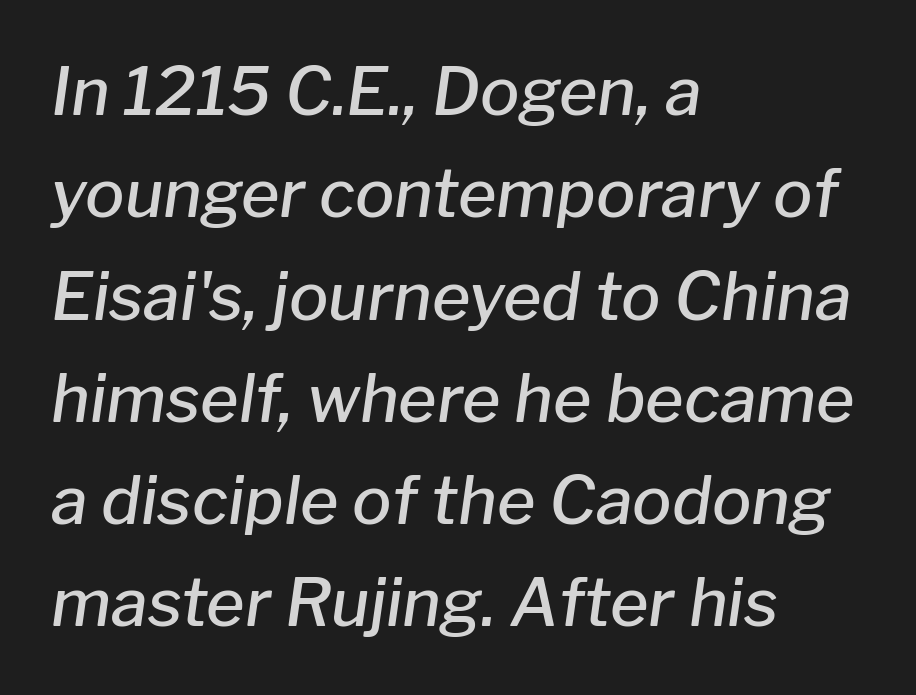
{"italic": "yes", "lean": "right", "slant_degrees": 8, "bold": "semi", "weight": "semibold", "width": "normal", "stroke_contrast": "low", "x_height": "medium", "monospaced": "no", "underline": "no", "align": "left", "line_spacing": "normal", "line_spacing_ratio": 1.55, "letter_spacing": "normal", "letter_spacing_em": 0.0, "glyph_px": 66}
